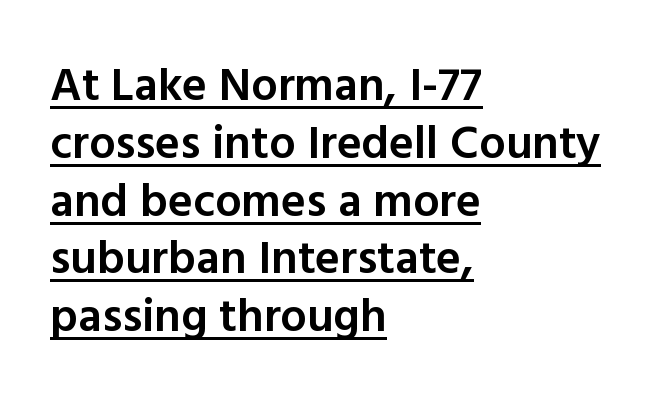
Q: Is the text bold? A: Semi-bold.
Q: Is the text italic (slanted)? A: No, it is upright.
Q: Is the typeface a serif or a sans-serif typeface? A: Sans-serif.
Q: Is the text underlined? A: Yes.
Q: How is the paragraph aligned? A: Left-aligned.
Q: Is the spacing between letters normal or unusually wide? A: Normal.
Q: Width (condensed, normal, or wide)? A: Normal.
Q: x-height? A: Medium.
Q: Monospaced? A: No.
